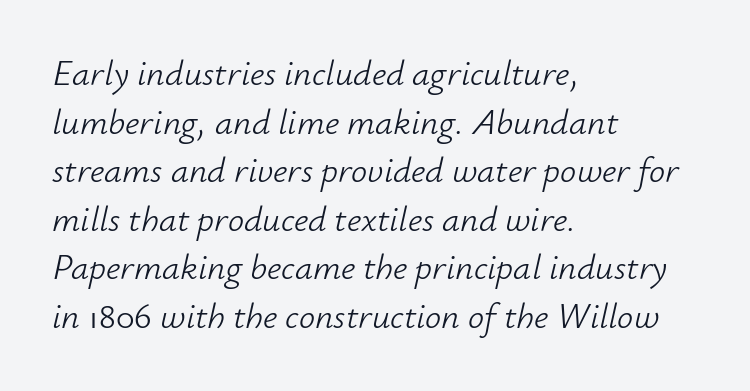
{"italic": "yes", "lean": "right", "slant_degrees": 12, "bold": "no", "weight": "light", "width": "normal", "stroke_contrast": "low", "x_height": "small", "monospaced": "no", "underline": "no", "align": "left", "line_spacing": "normal", "line_spacing_ratio": 1.35, "letter_spacing": "normal", "letter_spacing_em": 0.0, "glyph_px": 36}
